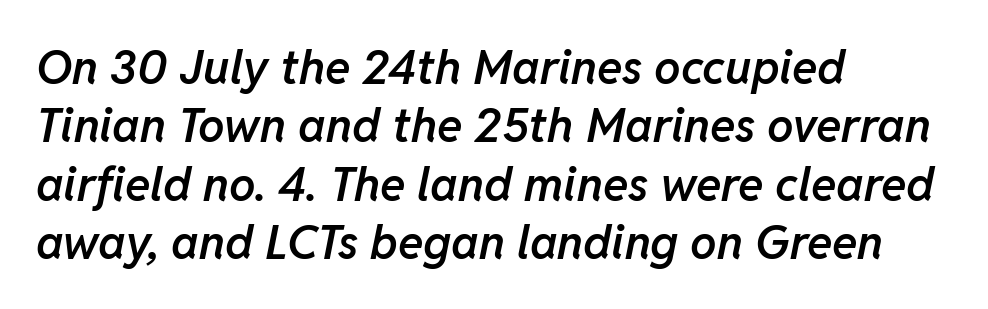
Q: Is the text bold? A: Semi-bold.
Q: Is the text italic (slanted)? A: Yes, it leans right by about 11 degrees.
Q: Is the text underlined? A: No.
Q: How is the paragraph aligned? A: Left-aligned.
Q: Is the spacing between letters normal or unusually wide? A: Normal.
Q: Width (condensed, normal, or wide)? A: Normal.
Q: Stroke contrast? A: Low.
Q: x-height? A: Medium.
Q: Monospaced? A: No.
